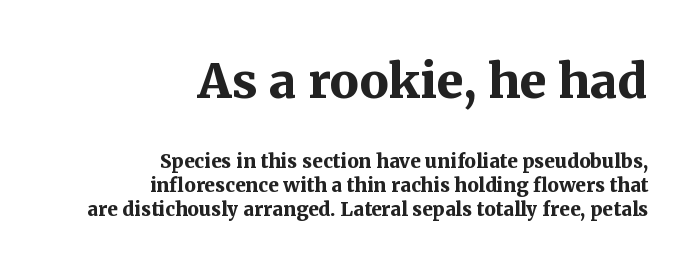
{"serif": "yes", "italic": "no", "bold": "yes", "weight": "bold", "width": "normal", "stroke_contrast": "medium", "x_height": "medium", "monospaced": "no", "underline": "no", "align": "right", "line_spacing": "normal", "line_spacing_ratio": 1.26, "letter_spacing": "normal", "letter_spacing_em": 0.0, "larger_block": "first", "size_ratio": 2.53, "glyph_px": 48}
